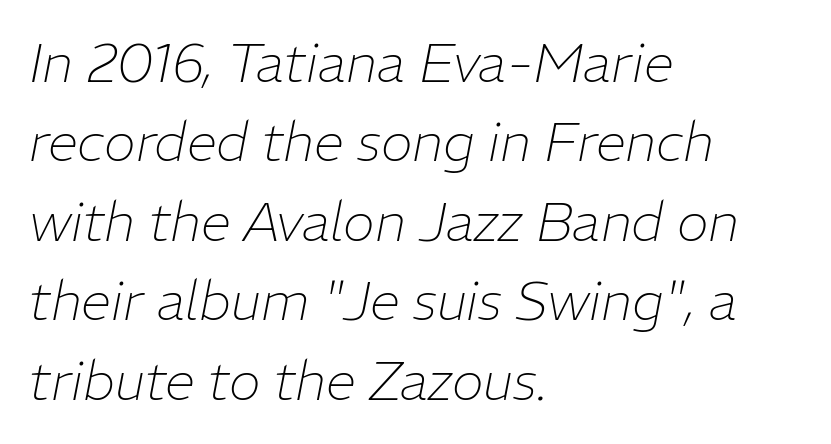
The lines in this sample share a left origin and differ only in where they stop. The strip under each line holds only bare page. Is the stroke heavy? The answer is a plain regular-or-lighter. A normal amount of white space separates one row of letters from the next.
